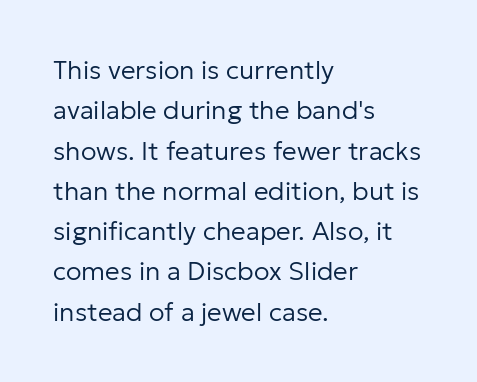
{"italic": "no", "bold": "no", "underline": "no", "align": "left", "line_spacing": "normal", "line_spacing_ratio": 1.55, "letter_spacing": "normal", "letter_spacing_em": 0.0, "glyph_px": 26}
